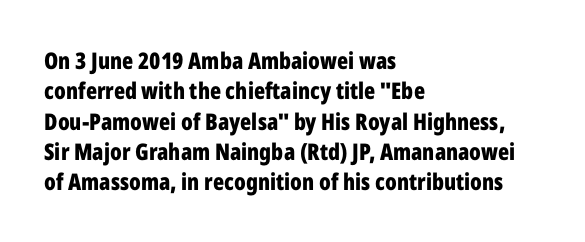
{"italic": "no", "bold": "yes", "underline": "no", "align": "left", "line_spacing": "normal", "line_spacing_ratio": 1.32, "letter_spacing": "normal", "letter_spacing_em": 0.0, "glyph_px": 23}
